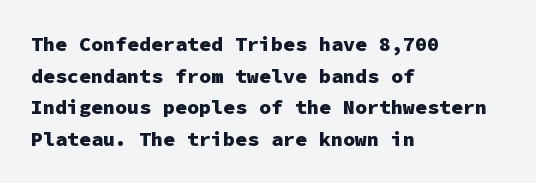
The image shows 20 px bold type, upright; set left-aligned, normal line spacing (1.58x), normal letter spacing, not underlined.
